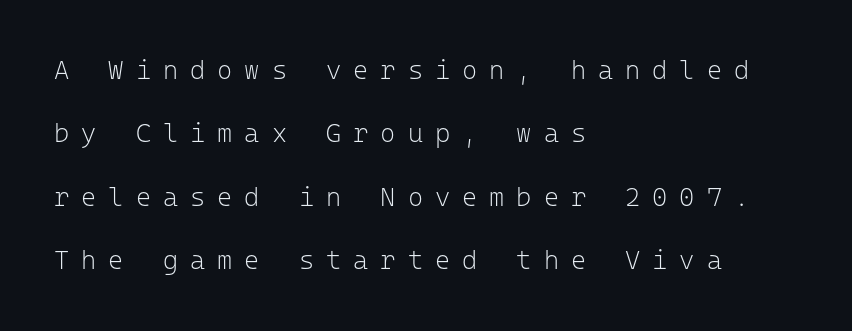
{"italic": "no", "bold": "no", "underline": "no", "align": "left", "line_spacing": "loose", "line_spacing_ratio": 2.44, "letter_spacing": "wide", "letter_spacing_em": 0.46, "glyph_px": 26}
